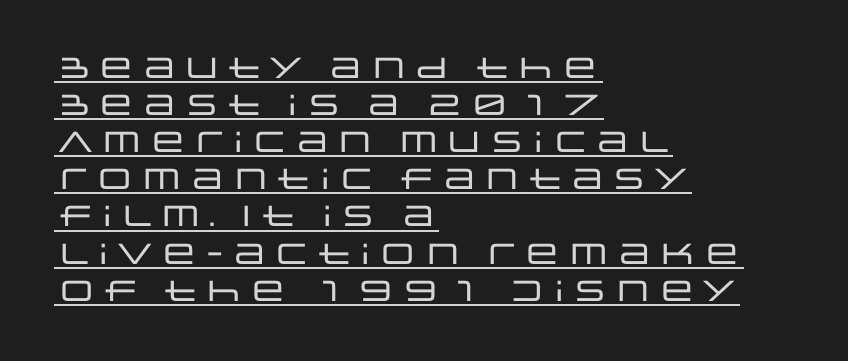
Q: Is the text italic (slanted)? A: No, it is upright.
Q: Is the typeface a serif or a sans-serif typeface? A: Sans-serif.
Q: Is the text underlined? A: Yes.
Q: How is the paragraph aligned? A: Left-aligned.
Q: Is the spacing between letters normal or unusually wide? A: Normal.
Q: Is the spacing between lines tight, normal or loose? A: Normal.
Q: Width (condensed, normal, or wide)? A: Wide.
Q: Stroke contrast? A: Low.
Q: x-height? A: Large.
Q: Monospaced? A: No.
